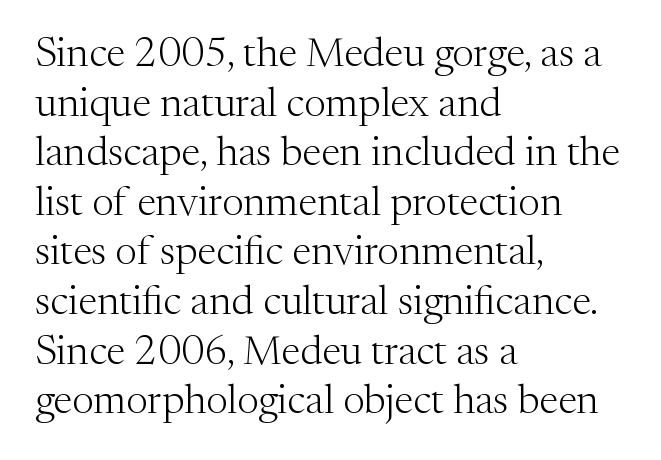
{"serif": "yes", "italic": "no", "bold": "no", "weight": "light", "width": "normal", "stroke_contrast": "medium", "x_height": "medium", "monospaced": "no", "underline": "no", "align": "left", "line_spacing_ratio": 1.21, "letter_spacing": "normal", "letter_spacing_em": 0.0, "glyph_px": 41}
